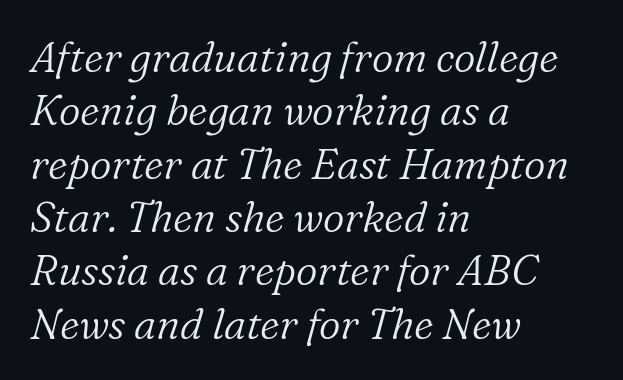
The image shows 42 px light serif type, italic (leaning right); set left-aligned, normal line spacing (1.27x), normal letter spacing, not underlined; low stroke contrast and a medium x-height.
